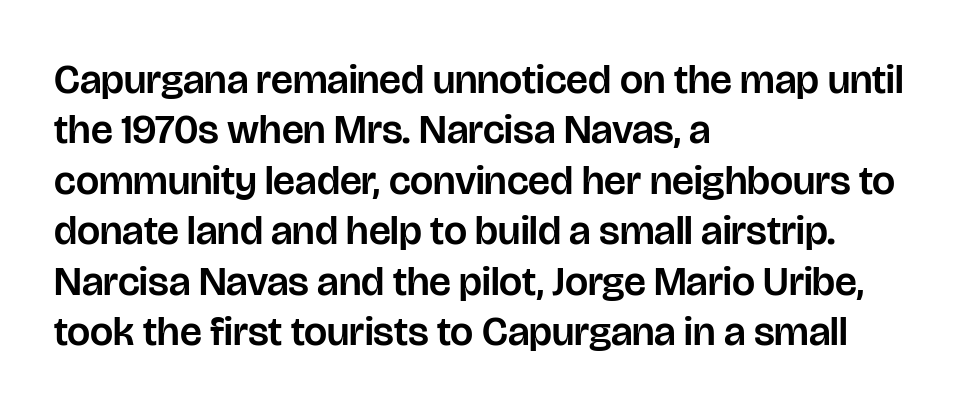
The image shows 41 px sans-serif type, upright; set left-aligned, line spacing 1.23x, normal letter spacing, not underlined; low stroke contrast and a large x-height.
